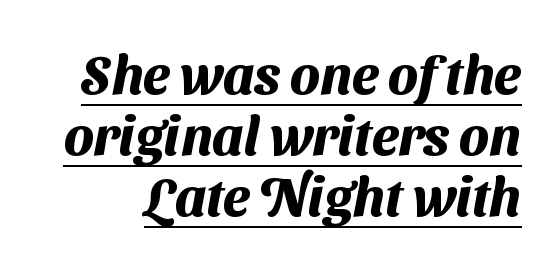
The image shows 54 px heavy sans-serif type; set tight line spacing (1.13x), normal letter spacing, underlined; medium stroke contrast and a medium x-height.
